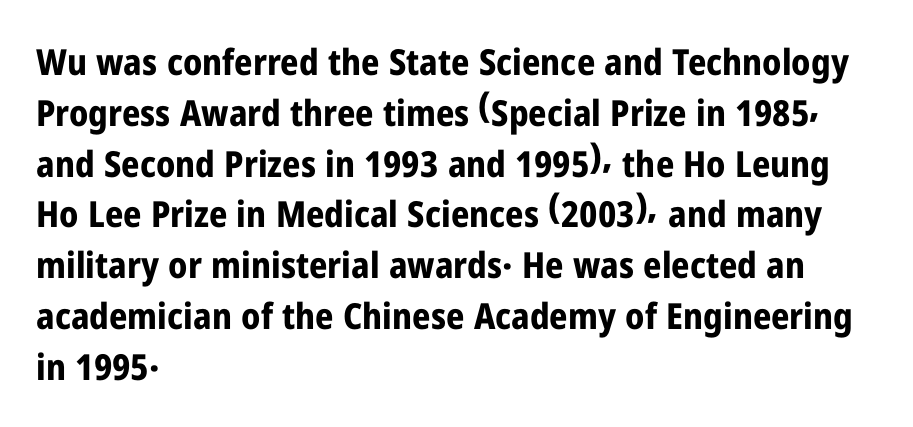
The image shows 36 px bold, condensed sans-serif type, upright; set left-aligned, normal line spacing (1.41x), normal letter spacing, not underlined; low stroke contrast and a medium x-height.
